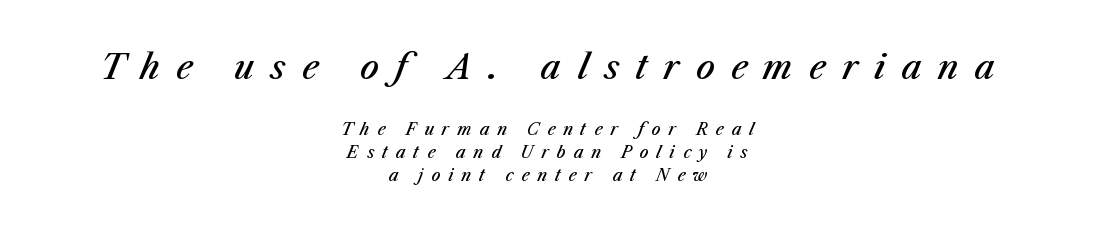
The image shows 33 px semibold type, italic (leaning right); set centered, normal line spacing (1.42x), unusually wide letter spacing (+0.49 em), not underlined; the first (top) block is 2.06x larger; medium stroke contrast and a medium x-height.
